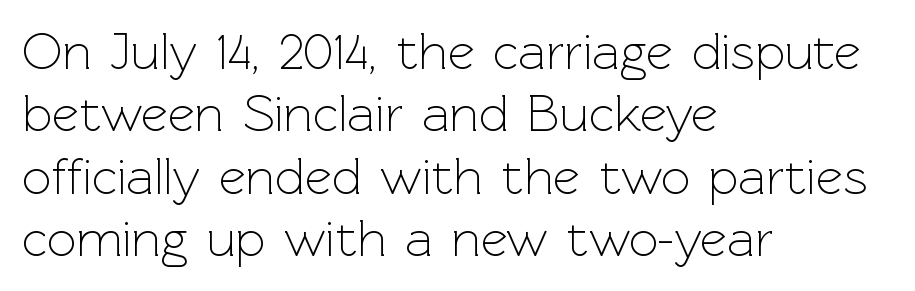
The passage shown is typeset with a sans-serif family. The typesetting does not lean heavy: it is not bold. In terms of letterspacing, this is plain default setting. Each letter keeps its own natural width here, so spacing adapts to shape. Posture: upright roman. Each row of text sits above clean, open space.
